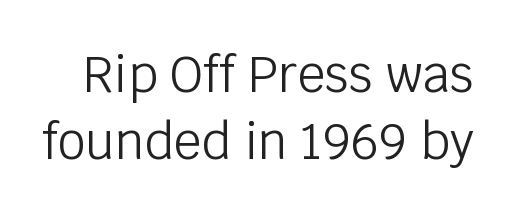
{"serif": "no", "italic": "no", "bold": "no", "weight": "light", "width": "normal", "stroke_contrast": "low", "x_height": "large", "monospaced": "no", "underline": "no", "line_spacing": "normal", "line_spacing_ratio": 1.36, "letter_spacing": "normal", "letter_spacing_em": 0.0, "glyph_px": 49}
